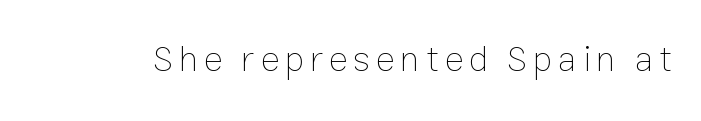
{"italic": "no", "bold": "no", "weight": "thin", "width": "normal", "stroke_contrast": "low", "x_height": "medium", "monospaced": "no", "underline": "no", "glyph_px": 36}
